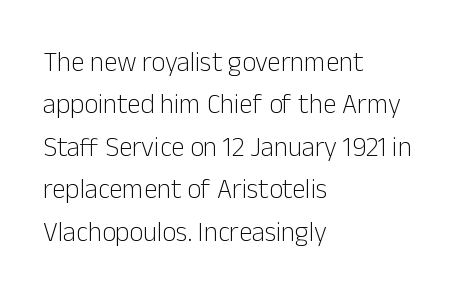
The image shows 27 px text type, upright; set left-aligned, normal line spacing (1.57x), normal letter spacing, not underlined.
